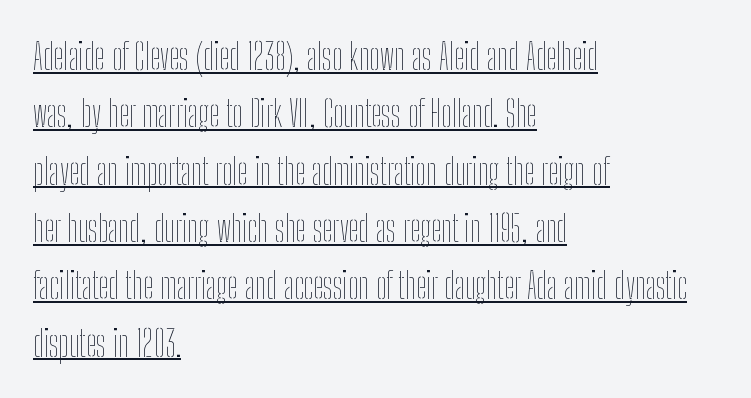
Q: Is the text bold? A: No.
Q: Is the text italic (slanted)? A: No, it is upright.
Q: Is the text underlined? A: Yes.
Q: How is the paragraph aligned? A: Left-aligned.
Q: Is the spacing between letters normal or unusually wide? A: Normal.
Q: Is the spacing between lines tight, normal or loose? A: Normal.
Q: Width (condensed, normal, or wide)? A: Condensed.
Q: Stroke contrast? A: Low.
Q: x-height? A: Medium.
Q: Monospaced? A: No.
